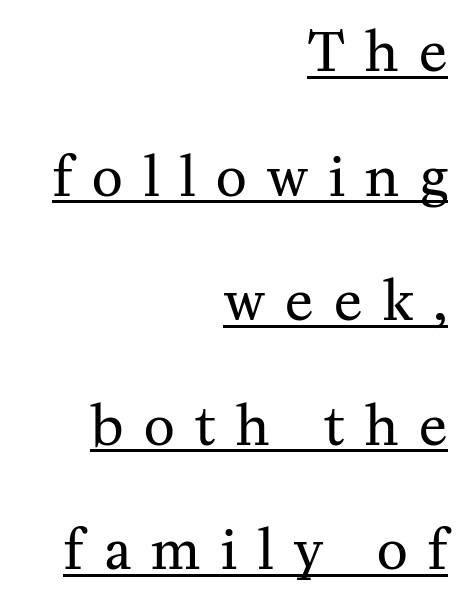
Q: Is the text bold? A: No.
Q: Is the text italic (slanted)? A: No, it is upright.
Q: Is the typeface a serif or a sans-serif typeface? A: Serif.
Q: Is the text underlined? A: Yes.
Q: How is the paragraph aligned? A: Right-aligned.
Q: Is the spacing between letters normal or unusually wide? A: Unusually wide.
Q: Is the spacing between lines tight, normal or loose? A: Loose.
Q: Width (condensed, normal, or wide)? A: Normal.
Q: Stroke contrast? A: Medium.
Q: x-height? A: Medium.
Q: Monospaced? A: No.
